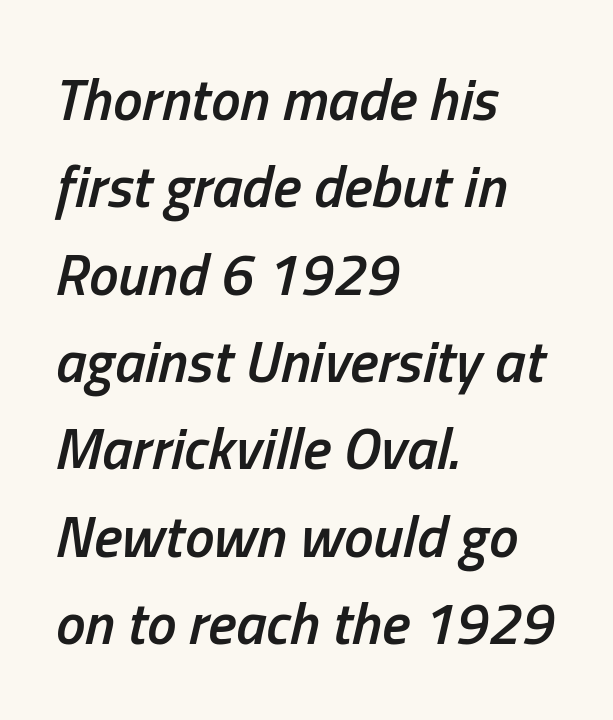
Q: Is the text bold? A: Semi-bold.
Q: Is the text italic (slanted)? A: Yes, it leans right by about 13 degrees.
Q: Is the text underlined? A: No.
Q: How is the paragraph aligned? A: Left-aligned.
Q: Is the spacing between letters normal or unusually wide? A: Normal.
Q: Is the spacing between lines tight, normal or loose? A: Normal.
Q: Width (condensed, normal, or wide)? A: Condensed.
Q: Stroke contrast? A: Low.
Q: x-height? A: Medium.
Q: Monospaced? A: No.
